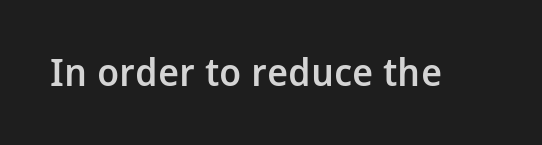
The image shows 38 px semibold sans-serif type, upright; set normal letter spacing, not underlined; low stroke contrast and a medium x-height.
